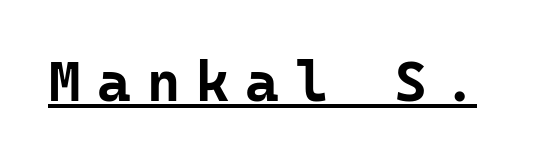
The lettering holds an erect, upright posture throughout. Does a line run under the words? Yes, clearly. Do the characters align in a grid? Yes, the font is monospaced. To sum up the face: it is a sans, with no serifs. You could only call the tracking loose — the letters float apart. Summary of weight: heavy, a full bold.
